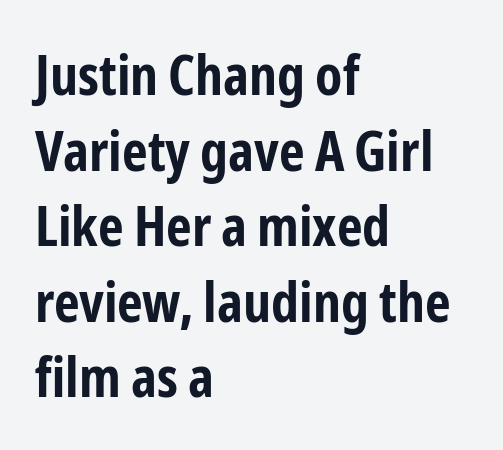
Q: Is the text bold? A: Yes.
Q: Is the text italic (slanted)? A: No, it is upright.
Q: Is the typeface a serif or a sans-serif typeface? A: Sans-serif.
Q: Is the text underlined? A: No.
Q: How is the paragraph aligned? A: Left-aligned.
Q: Is the spacing between letters normal or unusually wide? A: Normal.
Q: Is the spacing between lines tight, normal or loose? A: Normal.
Q: Width (condensed, normal, or wide)? A: Condensed.
Q: Stroke contrast? A: Low.
Q: x-height? A: Medium.
Q: Monospaced? A: No.
